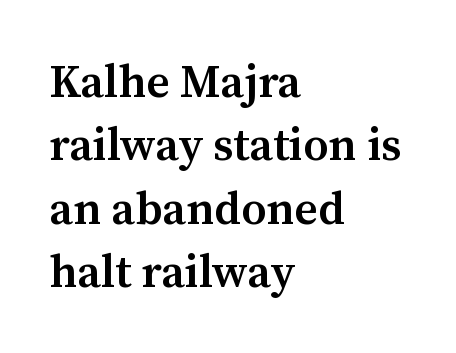
Is the letter spacing exaggerated? No — it looks like the ordinary default. Letters rest on an invisible, unmarked baseline. The lines sit at an ordinary, default distance from one another. Italic? Not at all — the glyphs are vertical.
